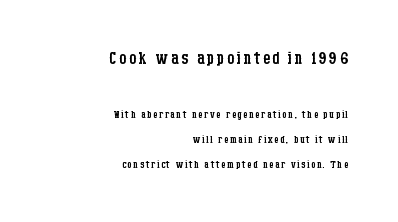
Q: Is the text bold? A: No.
Q: Is the text italic (slanted)? A: No, it is upright.
Q: Is the text underlined? A: No.
Q: How is the paragraph aligned? A: Right-aligned.
Q: Which block of text is set in a larger size, the first (top) or the second (bottom)? A: The first (top) one.
